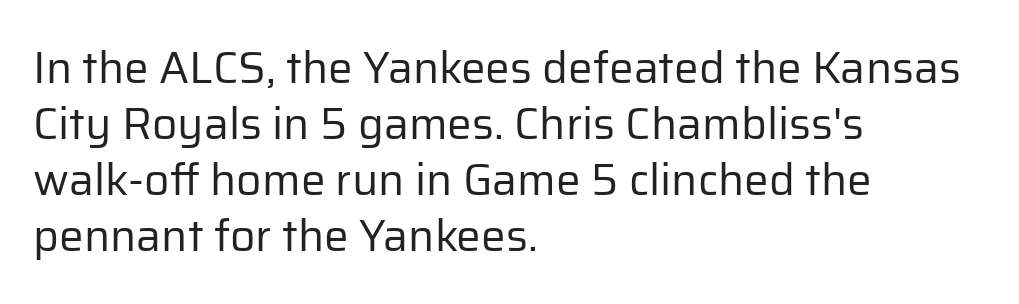
Q: Is the text bold? A: No.
Q: Is the text italic (slanted)? A: No, it is upright.
Q: Is the typeface a serif or a sans-serif typeface? A: Sans-serif.
Q: Is the text underlined? A: No.
Q: How is the paragraph aligned? A: Left-aligned.
Q: Is the spacing between letters normal or unusually wide? A: Normal.
Q: Is the spacing between lines tight, normal or loose? A: Normal.
Q: Width (condensed, normal, or wide)? A: Normal.
Q: Stroke contrast? A: Low.
Q: x-height? A: Medium.
Q: Monospaced? A: No.
